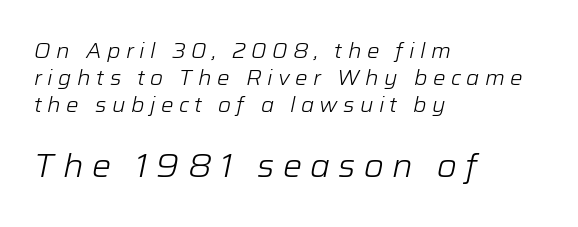
Underlining? Definitely not there. The letters advance in unequal steps, a hallmark of proportional type. In terms of posture, this sample is oblique. Letters have the restrained weight of plain body copy at most.
